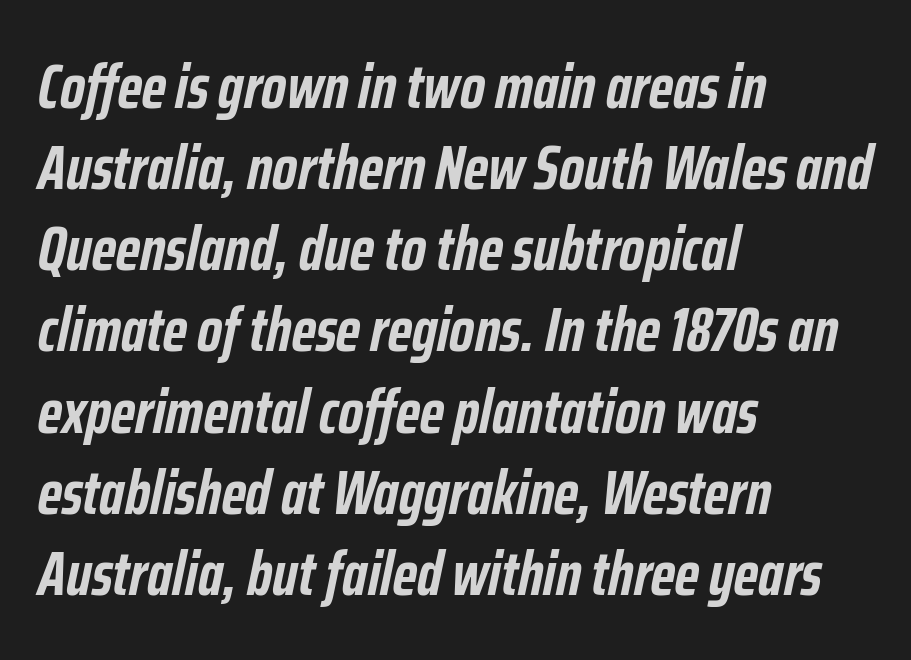
{"italic": "yes", "lean": "right", "slant_degrees": 12, "bold": "yes", "weight": "semibold", "width": "condensed", "stroke_contrast": "low", "x_height": "medium", "monospaced": "no", "underline": "no", "align": "left", "line_spacing": "normal", "line_spacing_ratio": 1.33, "letter_spacing": "normal", "letter_spacing_em": 0.0, "glyph_px": 61}
